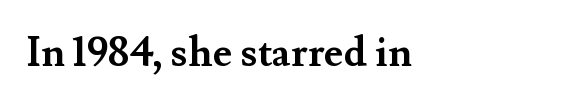
Ascenders rise straight up at ninety degrees. These lines stack with their left ends in a neat column. Does the type have serifs? Yes, each stem ends in a small foot. The passage shown is emphatically bold. Observe the ordinary spacing: letters are neighbours, not strangers. The face used here is proportionally spaced, like ordinary book or web type.
